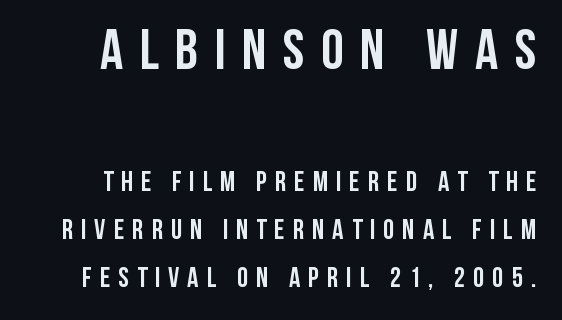
The image shows 57 px semibold, condensed sans-serif type, upright; set line spacing 1.72x, unusually wide letter spacing (+0.29 em), not underlined; the first (top) block is 2.04x larger; low stroke contrast and a large x-height.
